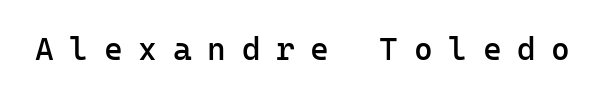
The image shows 32 px semibold sans-serif type, upright, monospaced; set unusually wide letter spacing (+0.49 em), not underlined; low stroke contrast and a medium x-height.
